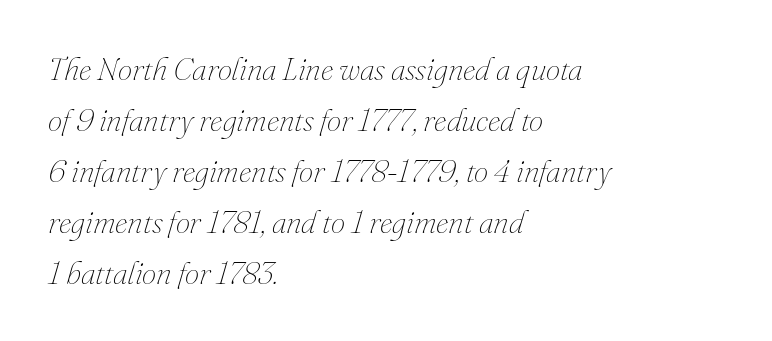
In terms of leading, this rendering sits right in the middle. Slant detected: the letters are inclined. Nothing unusual about the tracking: characters are spaced as the font intends. A classic flush-left, rag-right setting is used for this passage.
